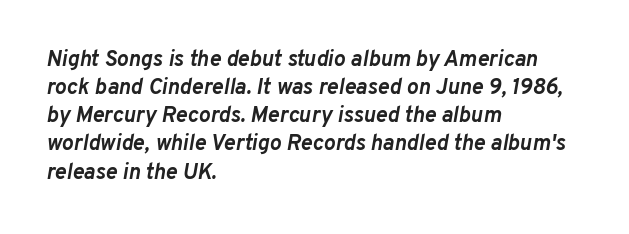
Q: Is the text bold? A: Yes.
Q: Is the text italic (slanted)? A: Yes, it leans right by about 10 degrees.
Q: Is the text underlined? A: No.
Q: How is the paragraph aligned? A: Left-aligned.
Q: Is the spacing between letters normal or unusually wide? A: Normal.
Q: Is the spacing between lines tight, normal or loose? A: Normal.
